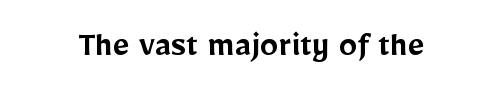
Default kerning and tracking; the words read as compact shapes. Every stem runs plumb, perpendicular to the baseline. Letterform terminals end flat and unadorned throughout the passage. The face used here is proportionally spaced, like ordinary book or web type. The strip under each line holds only bare page. Summary of weight: moderately heavy, a semibold.
